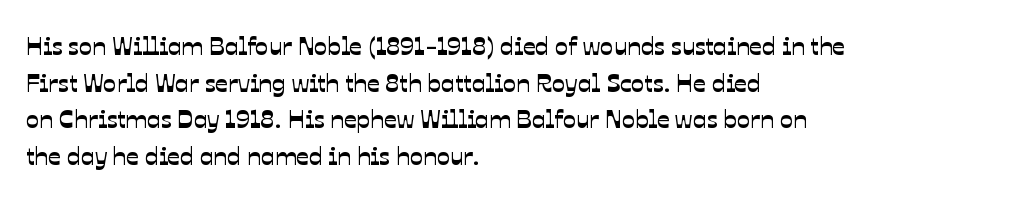
Notice how descenders clear the ascenders below comfortably — that's standard leading. Tracking here is standard; glyphs follow each other at the usual distance. The space directly below the letters is spotless. All the whitespace from short lines collects on the right.
